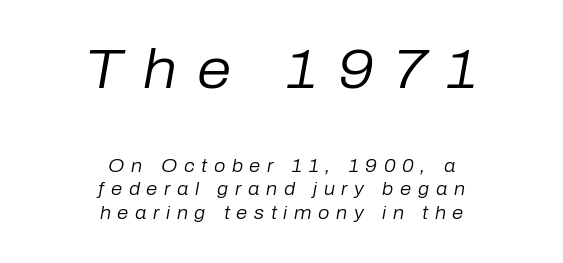
{"italic": "yes", "lean": "right", "slant_degrees": 10, "bold": "no", "weight": "regular", "width": "normal", "stroke_contrast": "low", "x_height": "medium", "monospaced": "no", "underline": "no", "align": "center", "line_spacing": "normal", "line_spacing_ratio": 1.32, "letter_spacing": "wide", "letter_spacing_em": 0.37, "larger_block": "first", "size_ratio": 3.06, "glyph_px": 55}
